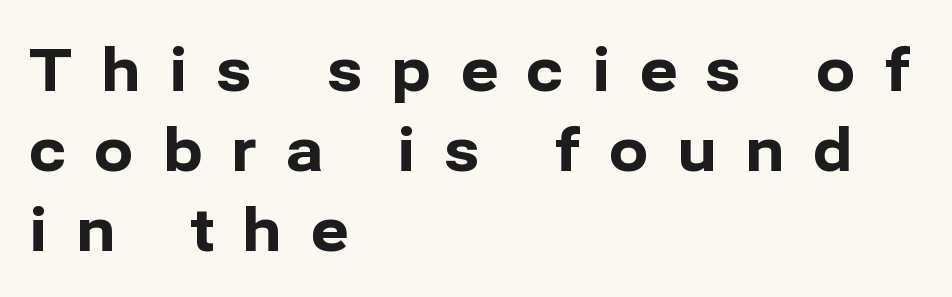
The image shows 59 px bold sans-serif type, upright; set left-aligned, normal line spacing (1.36x), unusually wide letter spacing (+0.48 em), not underlined; low stroke contrast and a medium x-height.
